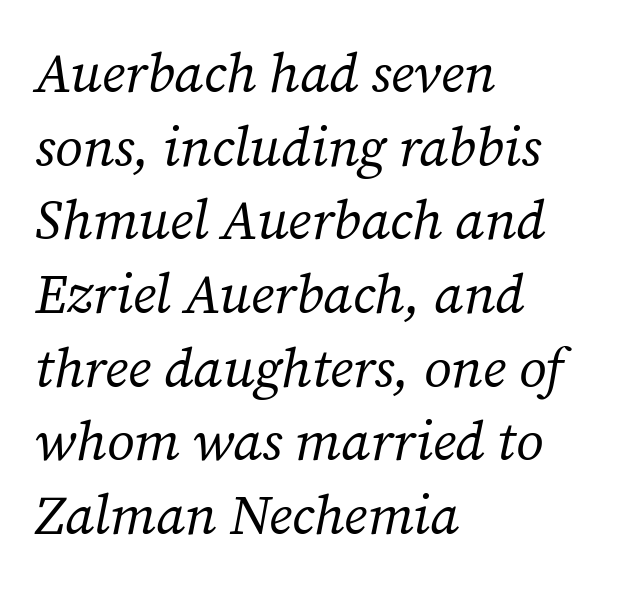
{"serif": "yes", "italic": "yes", "lean": "right", "slant_degrees": 12, "bold": "no", "weight": "regular", "width": "normal", "stroke_contrast": "medium", "x_height": "medium", "monospaced": "no", "underline": "no", "align": "left", "line_spacing": "normal", "line_spacing_ratio": 1.34, "letter_spacing": "normal", "letter_spacing_em": 0.0, "glyph_px": 55}
